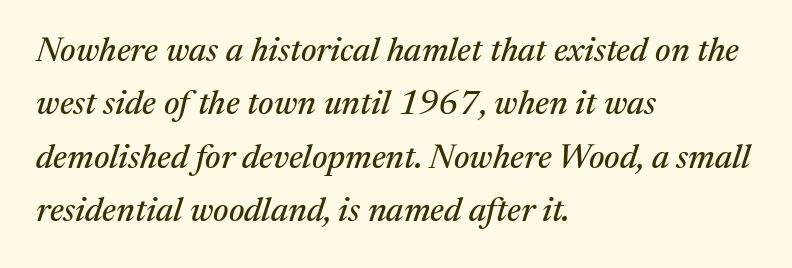
{"serif": "yes", "italic": "yes", "lean": "right", "slant_degrees": 17, "width": "normal", "stroke_contrast": "medium", "x_height": "medium", "monospaced": "no", "underline": "no", "align": "left", "line_spacing": "normal", "line_spacing_ratio": 1.57, "letter_spacing": "normal", "letter_spacing_em": 0.0, "glyph_px": 34}
